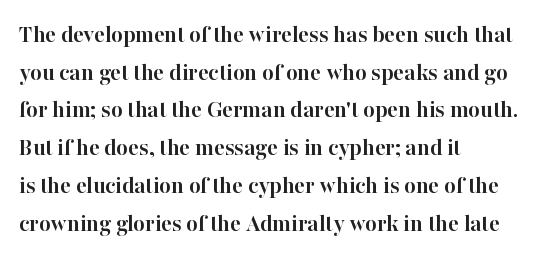
The image shows 25 px bold type, upright; set left-aligned, normal line spacing (1.51x), normal letter spacing, not underlined.
